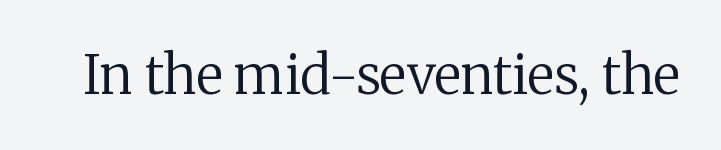
{"serif": "yes", "italic": "no", "bold": "no", "weight": "regular", "width": "normal", "stroke_contrast": "medium", "x_height": "medium", "monospaced": "no", "underline": "no", "letter_spacing": "normal", "letter_spacing_em": 0.0, "glyph_px": 53}
